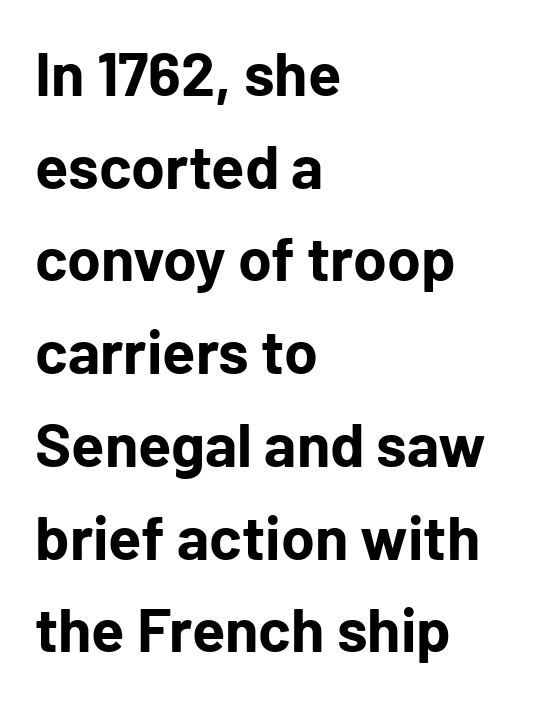
{"serif": "no", "italic": "no", "bold": "yes", "weight": "bold", "width": "normal", "stroke_contrast": "low", "x_height": "medium", "monospaced": "no", "underline": "no", "align": "left", "line_spacing": "normal", "line_spacing_ratio": 1.52, "letter_spacing": "normal", "letter_spacing_em": 0.0, "glyph_px": 61}
